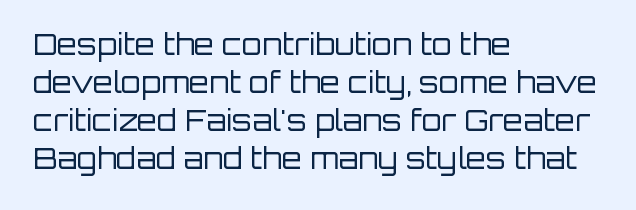
The gap between lines stays unmarked. This is roman type, the default non-slanted kind. Nobody touched the tracking dial on this one. You can tell from the bare stems that sans-serif type was used.
